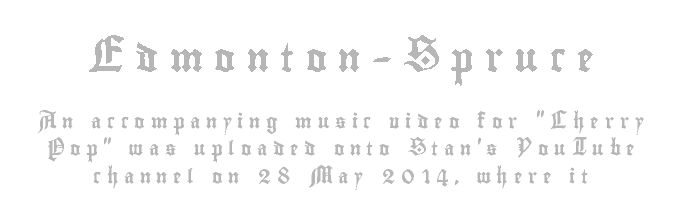
The image shows 28 px condensed type, upright; set centered, loose line spacing (1.95x), unusually wide letter spacing (+0.41 em), not underlined; the first (top) block is 2.0x larger; a small x-height.
